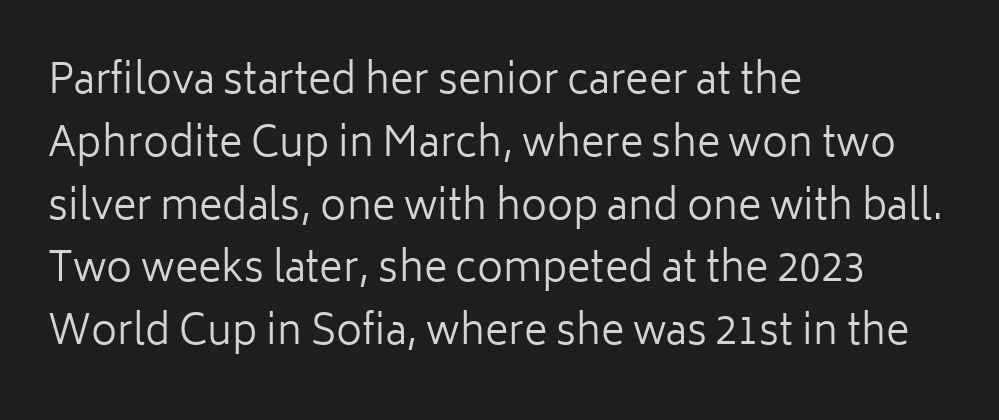
Looks like regular typesetting: each glyph gets only the width it needs. This rendering leaves character spacing at its baseline value. The strokes are not fattened; the text isn't bold. Type style note: lacks serifs. Lines of text with bare space underneath. Each new line begins a customary step beneath the previous one.
